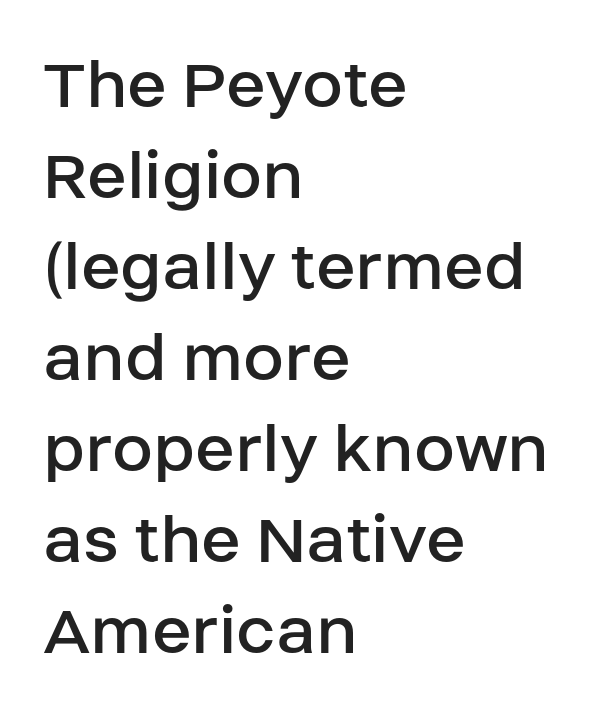
The type sits square on the baseline with zero lean. A light-to-regular cut is what we see here. The baseline area is clear. Inter-character spacing is left at the font's built-in metrics.
